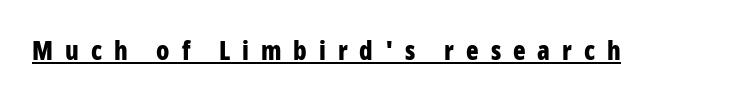
{"italic": "no", "bold": "yes", "underline": "yes", "letter_spacing": "wide", "letter_spacing_em": 0.46, "glyph_px": 26}
